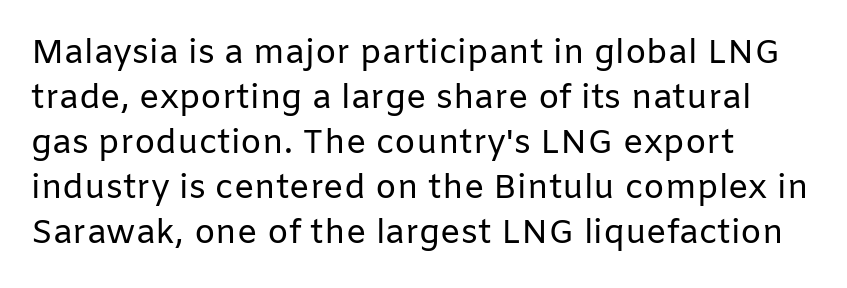
The image shows 34 px regular-weight sans-serif type, upright; set left-aligned, normal line spacing (1.32x), normal letter spacing, not underlined; low stroke contrast and a medium x-height.
